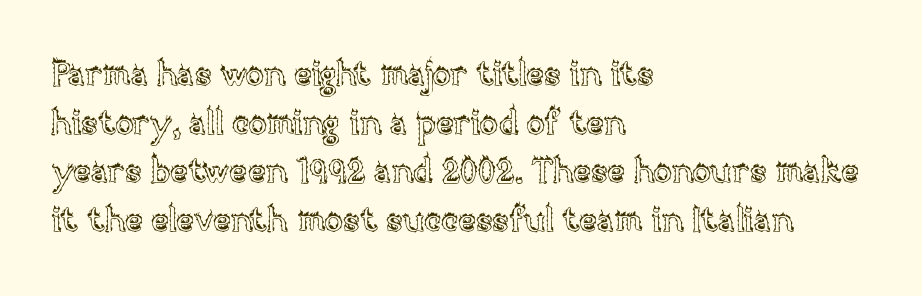
The image shows 34 px text type, upright; set left-aligned, normal line spacing (1.43x), normal letter spacing, not underlined; a large x-height.
